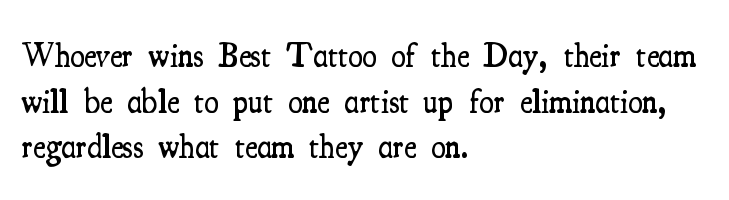
The image shows 33 px semibold, condensed serif type, upright; set left-aligned, normal line spacing (1.38x), normal letter spacing, not underlined; medium stroke contrast and a small x-height.
